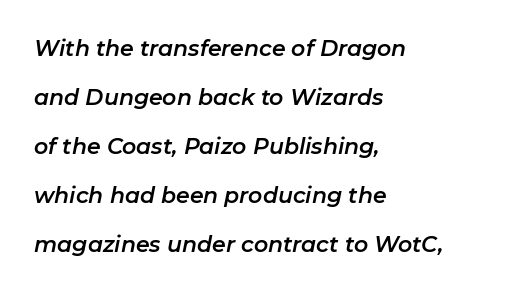
The image shows 22 px text type, italic (leaning right); set left-aligned, loose line spacing (2.23x), normal letter spacing, not underlined.
